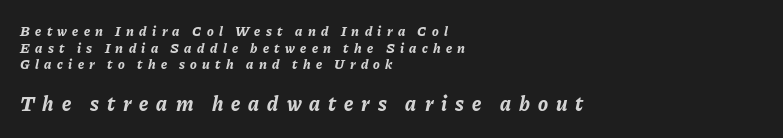
The horizontal fit of the characters is loose and conspicuously gappy. The specimen omits any rule beneath the text block's lines. Students, this is bold: see how much ink each stroke carries. Is the type slanted? Yes — the strokes lean at a clear angle. The paragraph has a hard left edge and a soft right edge. Top chunk: small. Bottom chunk: large.
